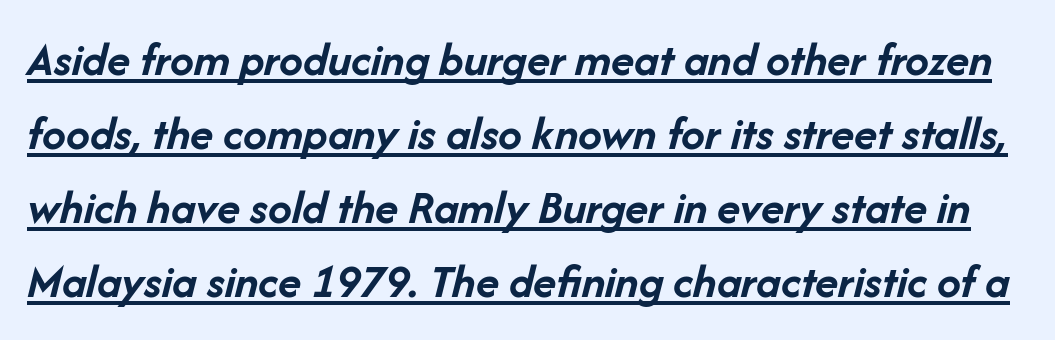
{"italic": "yes", "lean": "right", "slant_degrees": 14, "bold": "yes", "weight": "semibold", "width": "normal", "stroke_contrast": "low", "x_height": "medium", "monospaced": "no", "underline": "yes", "line_spacing": "normal", "line_spacing_ratio": 1.54, "letter_spacing": "normal", "letter_spacing_em": 0.0, "glyph_px": 48}
